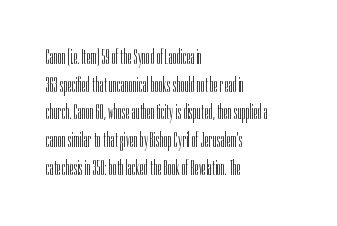
The image shows 21 px text type, upright; set left-aligned, normal line spacing (1.32x), normal letter spacing, not underlined.
